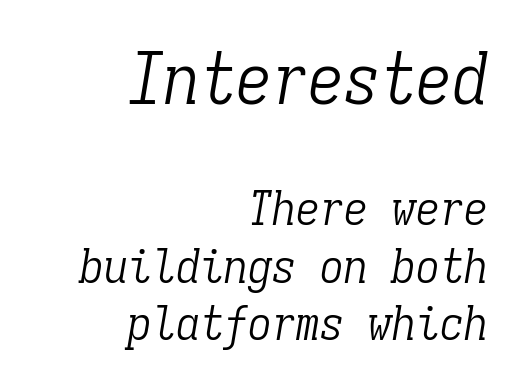
Q: Is the text bold? A: No.
Q: Is the text italic (slanted)? A: Yes, it leans right by about 9 degrees.
Q: Is the typeface a serif or a sans-serif typeface? A: Serif.
Q: Is the text underlined? A: No.
Q: How is the paragraph aligned? A: Right-aligned.
Q: Is the spacing between letters normal or unusually wide? A: Normal.
Q: Which block of text is set in a larger size, the first (top) or the second (bottom)? A: The first (top) one.
Q: Width (condensed, normal, or wide)? A: Condensed.
Q: Stroke contrast? A: Low.
Q: x-height? A: Medium.
Q: Monospaced? A: Yes.
